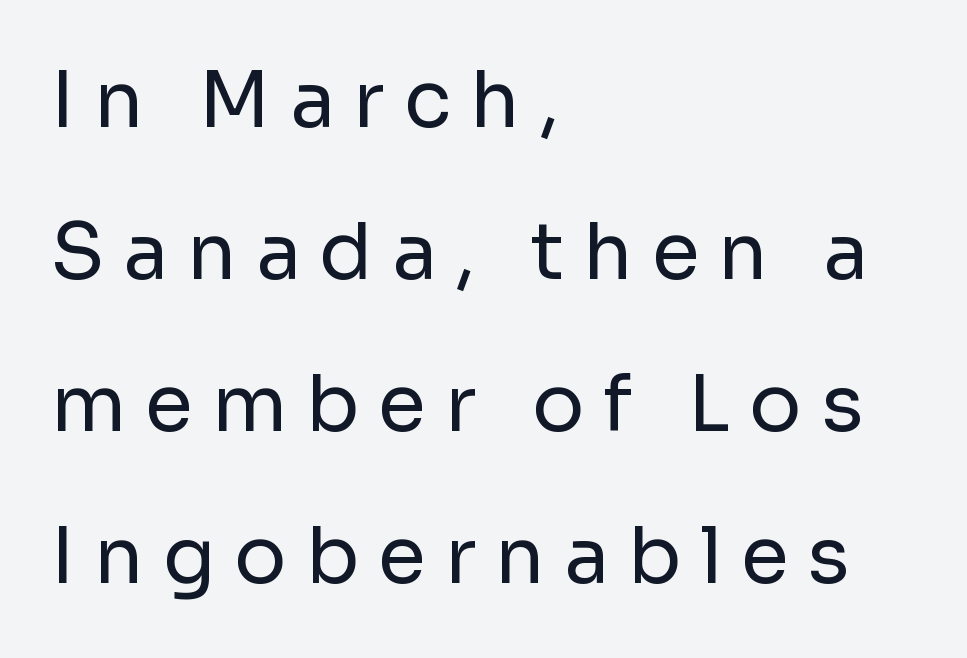
The image shows 78 px regular-weight sans-serif type, upright; set left-aligned, loose line spacing (1.95x), unusually wide letter spacing (+0.24 em), not underlined; low stroke contrast and a medium x-height.
